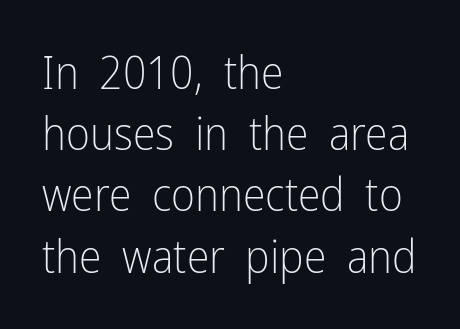
Think of a printed novel: that variable character pitch is what you see here. No feet cap the strokes, marking this as sans-serif type. Words appear dense and cohesive because spacing is normal. In terms of leading, this rendering sits right in the middle. Every character sits straight up, as roman type does.
